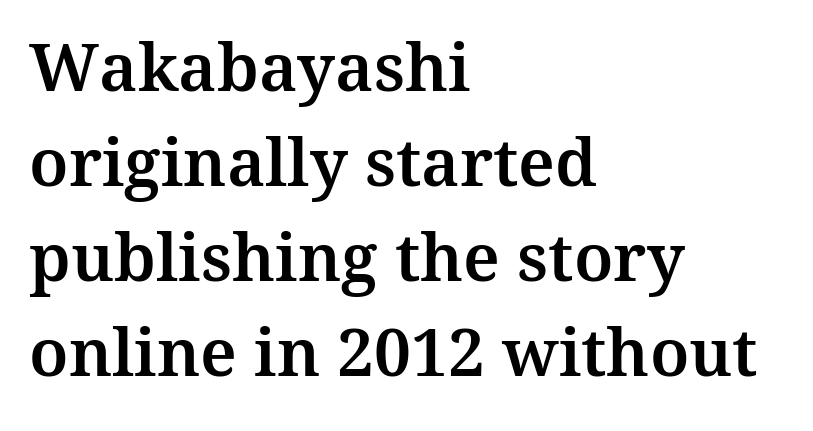
Q: Is the text italic (slanted)? A: No, it is upright.
Q: Is the typeface a serif or a sans-serif typeface? A: Serif.
Q: Is the text underlined? A: No.
Q: How is the paragraph aligned? A: Left-aligned.
Q: Is the spacing between letters normal or unusually wide? A: Normal.
Q: Is the spacing between lines tight, normal or loose? A: Normal.
Q: Width (condensed, normal, or wide)? A: Normal.
Q: Stroke contrast? A: Medium.
Q: x-height? A: Medium.
Q: Monospaced? A: No.
